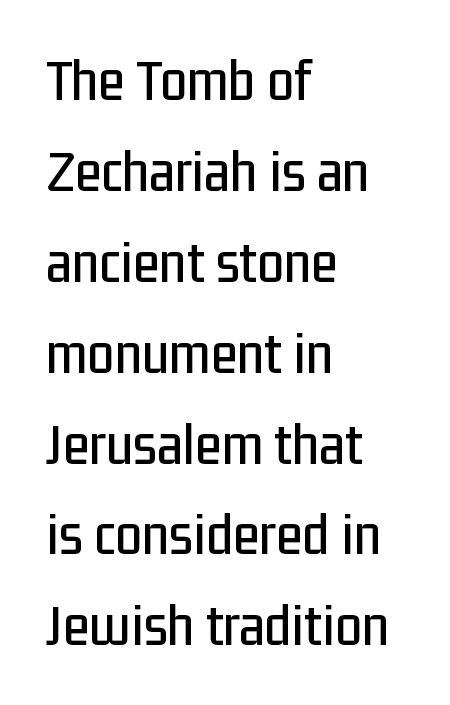
Q: Is the text italic (slanted)? A: No, it is upright.
Q: Is the typeface a serif or a sans-serif typeface? A: Sans-serif.
Q: Is the text underlined? A: No.
Q: How is the paragraph aligned? A: Left-aligned.
Q: Is the spacing between letters normal or unusually wide? A: Normal.
Q: Is the spacing between lines tight, normal or loose? A: Normal.
Q: Width (condensed, normal, or wide)? A: Condensed.
Q: Stroke contrast? A: Low.
Q: x-height? A: Medium.
Q: Monospaced? A: No.
